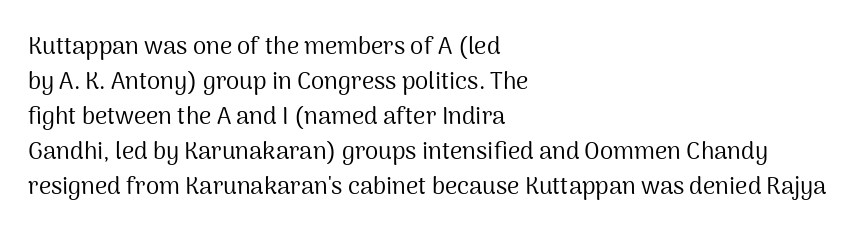
Q: Is the text bold? A: No.
Q: Is the text italic (slanted)? A: No, it is upright.
Q: Is the text underlined? A: No.
Q: How is the paragraph aligned? A: Left-aligned.
Q: Is the spacing between letters normal or unusually wide? A: Normal.
Q: Is the spacing between lines tight, normal or loose? A: Normal.
